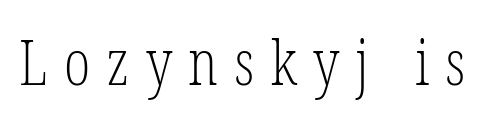
The image shows 62 px light, condensed serif type, upright; set unusually wide letter spacing (+0.26 em), not underlined; low stroke contrast and a medium x-height.
